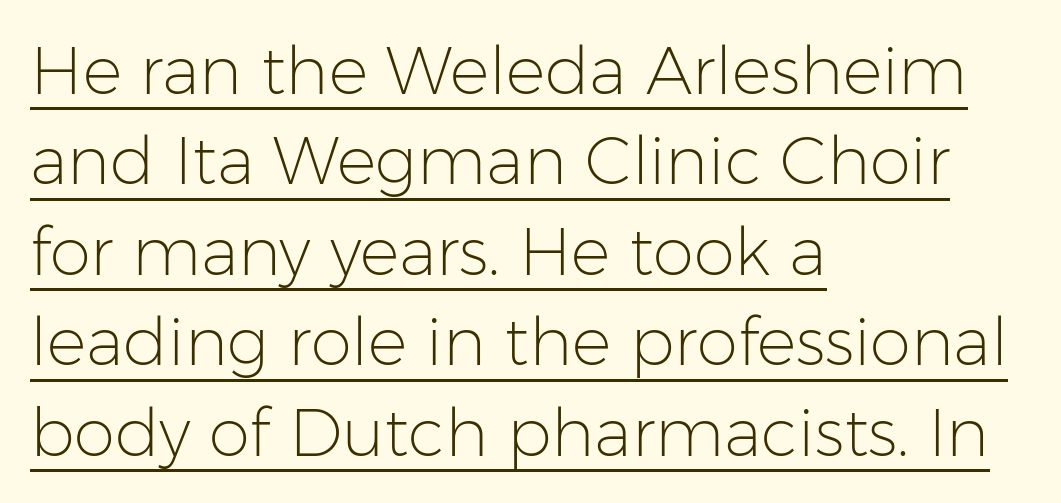
Does the type have serifs? No, each stem ends abruptly. Default kerning and tracking; the words read as compact shapes. Counters stay open thanks to moderate or lighter strokes. The letters stand upright; this is a roman face. Check the space under the baseline: a stroke is drawn there. Is this a fixed-width face? No — the glyphs have proportional, varying widths.
